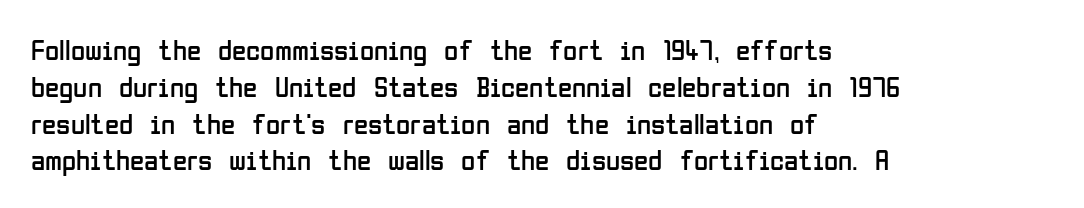
The axis of the letterforms is exactly vertical. A light-to-regular cut is what we see here. Leftover space on each line is placed entirely after the last word. The type family on display is of the sans-serif kind. The passage shown is typed in a proportional face where columns would drift.
